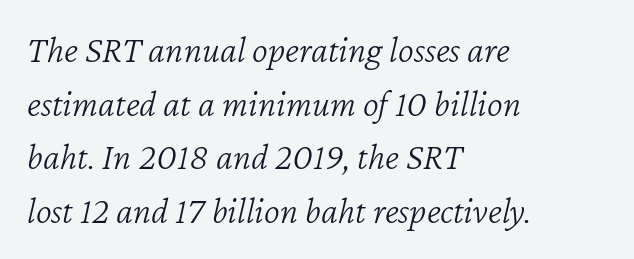
The letters look calm and open, with moderate or lighter stems. Regarding leading, the lines here are spaced in the standard way. The tracking reads as untouched default to a designer's eye. A bare baseline throughout the passage. Each letter keeps its own natural width here, so spacing adapts to shape. Where is the straight margin? On the left.
